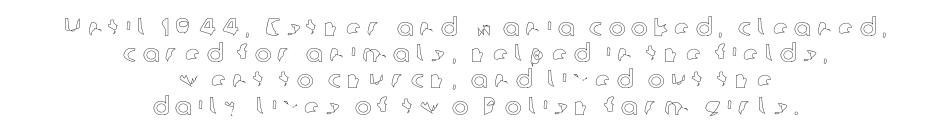
Q: Is the text italic (slanted)? A: No, it is upright.
Q: Is the text underlined? A: No.
Q: How is the paragraph aligned? A: Centered.
Q: Is the spacing between letters normal or unusually wide? A: Unusually wide.
Q: Is the spacing between lines tight, normal or loose? A: Tight.
